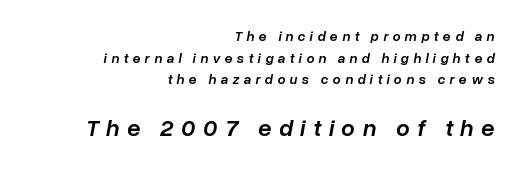
The image shows 24 px text type, italic (leaning right); set right-aligned, normal line spacing (1.54x), unusually wide letter spacing (+0.31 em), not underlined; the second (bottom) block is 1.71x larger.
